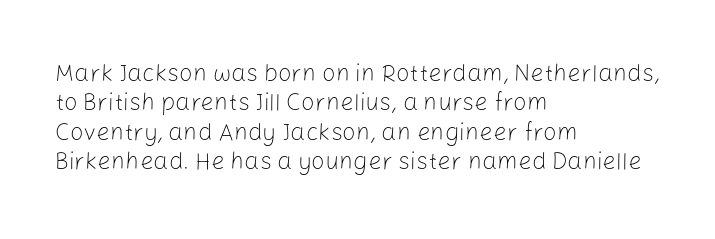
{"italic": "no", "bold": "no", "underline": "no", "align": "left", "line_spacing_ratio": 1.22, "letter_spacing": "normal", "letter_spacing_em": 0.0, "glyph_px": 24}
